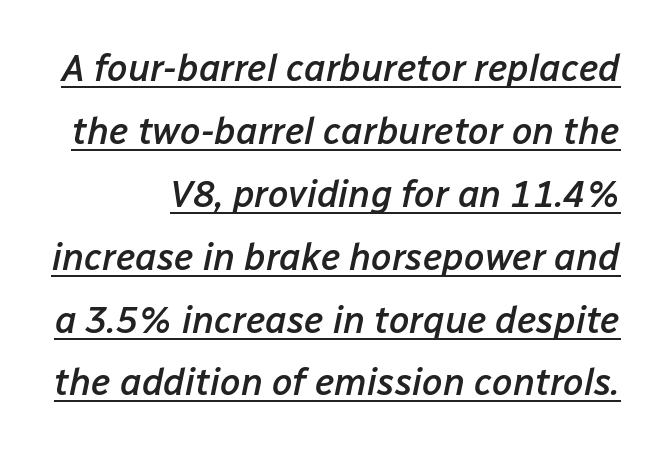
Q: Is the text bold? A: Semi-bold.
Q: Is the text italic (slanted)? A: Yes, it leans right by about 12 degrees.
Q: Is the text underlined? A: Yes.
Q: Is the spacing between letters normal or unusually wide? A: Normal.
Q: Is the spacing between lines tight, normal or loose? A: Normal.
Q: Width (condensed, normal, or wide)? A: Normal.
Q: Stroke contrast? A: Low.
Q: x-height? A: Medium.
Q: Monospaced? A: No.
